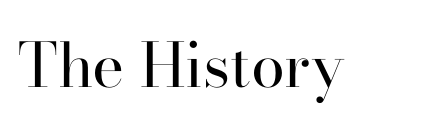
Q: Is the text bold? A: No.
Q: Is the text italic (slanted)? A: No, it is upright.
Q: Is the typeface a serif or a sans-serif typeface? A: Serif.
Q: Is the text underlined? A: No.
Q: Is the spacing between letters normal or unusually wide? A: Normal.
Q: Width (condensed, normal, or wide)? A: Normal.
Q: Stroke contrast? A: High.
Q: x-height? A: Small.
Q: Monospaced? A: No.
